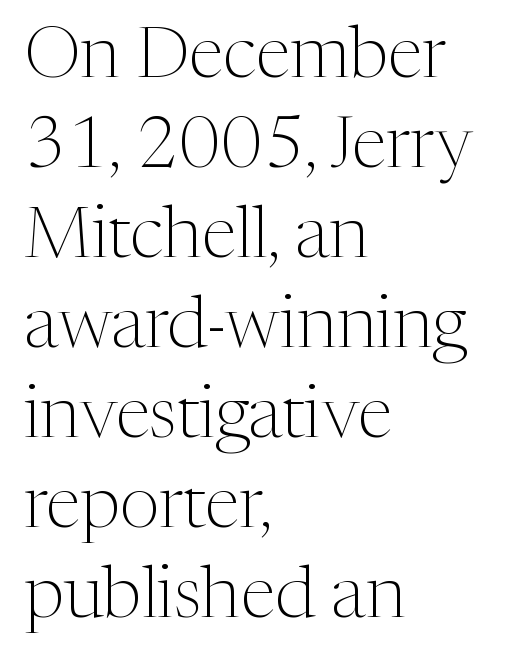
You can tell it's not italic because the verticals are truly vertical. Does the copy run flush right? No — it runs flush left. Note the varied advance widths — an 'i' is clearly narrower than an 'm'. A light-to-regular cut is what we see here. Is the letter spacing exaggerated? No — it looks like the ordinary default.
